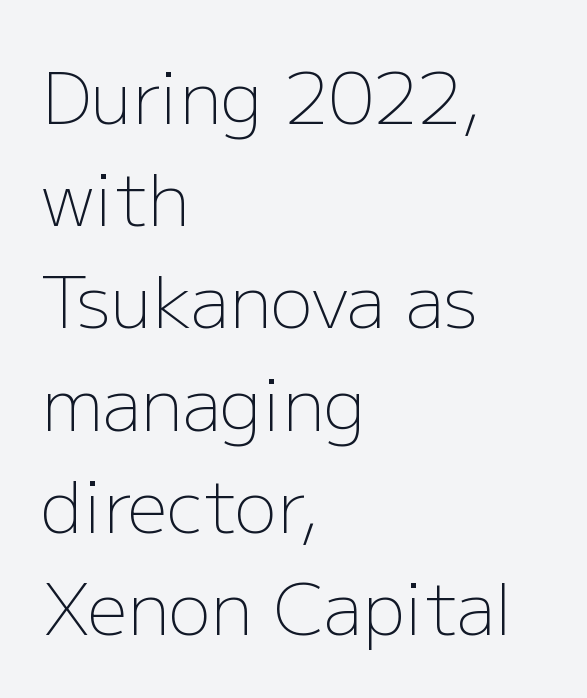
The image shows 71 px light sans-serif type, upright; set left-aligned, normal line spacing (1.44x), normal letter spacing, not underlined; low stroke contrast and a medium x-height.
